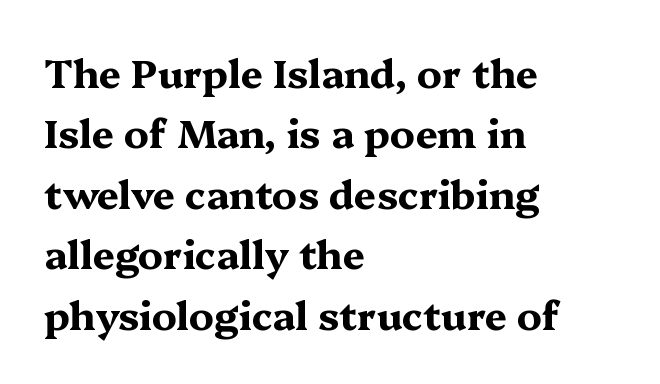
The image shows 39 px bold, wide serif type, upright; set left-aligned, normal line spacing (1.55x), normal letter spacing, not underlined; medium stroke contrast and a medium x-height.
